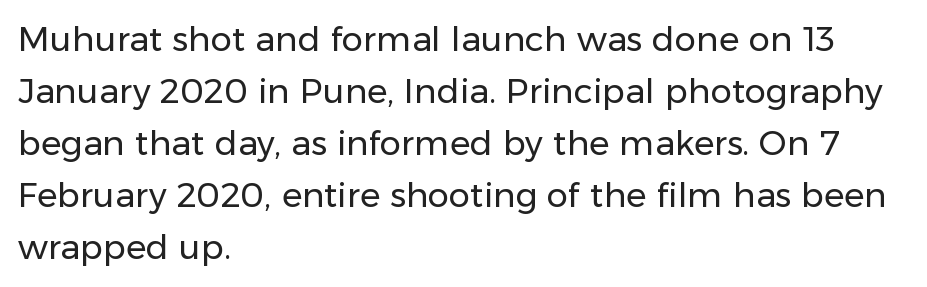
{"serif": "no", "italic": "no", "bold": "no", "weight": "regular", "width": "normal", "stroke_contrast": "low", "x_height": "medium", "monospaced": "no", "underline": "no", "align": "left", "line_spacing": "normal", "line_spacing_ratio": 1.53, "letter_spacing": "normal", "letter_spacing_em": 0.0, "glyph_px": 34}
